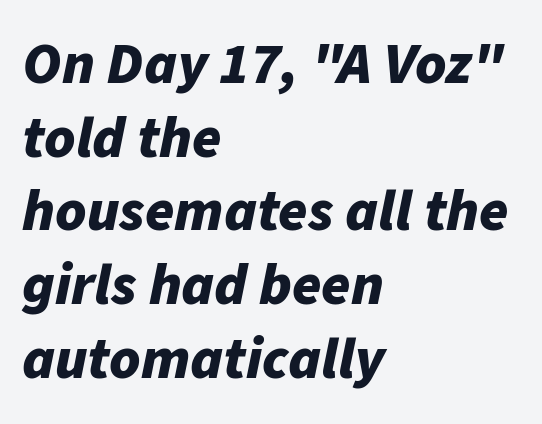
{"italic": "yes", "lean": "right", "slant_degrees": 11, "bold": "yes", "weight": "bold", "width": "normal", "stroke_contrast": "low", "x_height": "medium", "monospaced": "no", "underline": "no", "align": "left", "line_spacing": "normal", "line_spacing_ratio": 1.25, "letter_spacing": "normal", "letter_spacing_em": 0.0, "glyph_px": 59}
